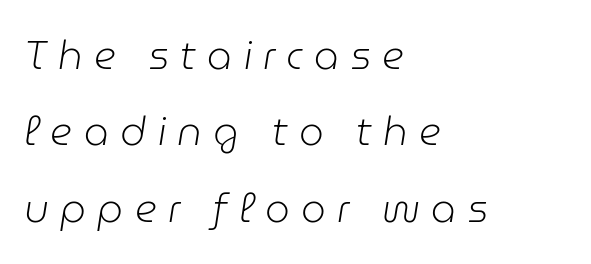
The image shows 39 px light type, italic (leaning right); set left-aligned, loose line spacing (1.96x), unusually wide letter spacing (+0.29 em), not underlined; low stroke contrast and a medium x-height.
